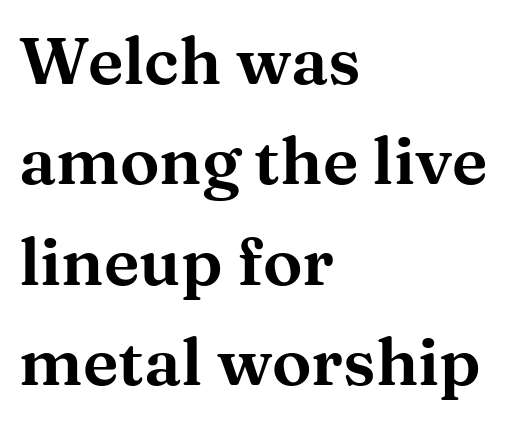
{"serif": "yes", "italic": "no", "width": "wide", "stroke_contrast": "medium", "x_height": "medium", "monospaced": "no", "underline": "no", "align": "left", "line_spacing": "normal", "line_spacing_ratio": 1.52, "letter_spacing": "normal", "letter_spacing_em": 0.0, "glyph_px": 66}
